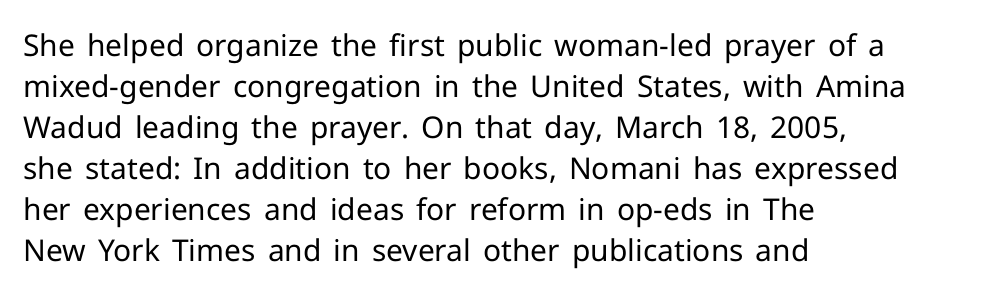
Q: Is the text bold? A: No.
Q: Is the text italic (slanted)? A: No, it is upright.
Q: Is the typeface a serif or a sans-serif typeface? A: Sans-serif.
Q: Is the text underlined? A: No.
Q: How is the paragraph aligned? A: Left-aligned.
Q: Is the spacing between letters normal or unusually wide? A: Normal.
Q: Is the spacing between lines tight, normal or loose? A: Normal.
Q: Width (condensed, normal, or wide)? A: Normal.
Q: Stroke contrast? A: Low.
Q: x-height? A: Medium.
Q: Monospaced? A: No.
